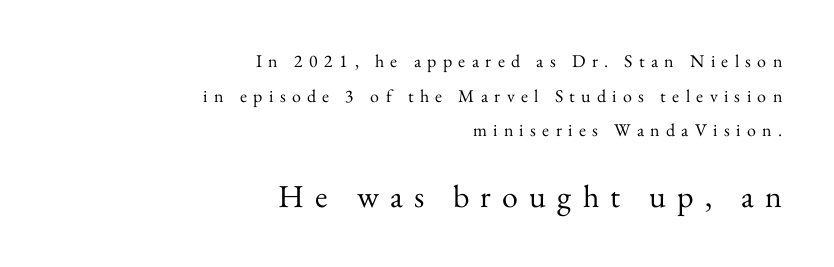
The image shows 32 px regular-weight serif type, upright; set right-aligned, loose line spacing (1.92x), unusually wide letter spacing (+0.35 em), not underlined; the second (bottom) block is 1.78x larger; medium stroke contrast and a small x-height.
